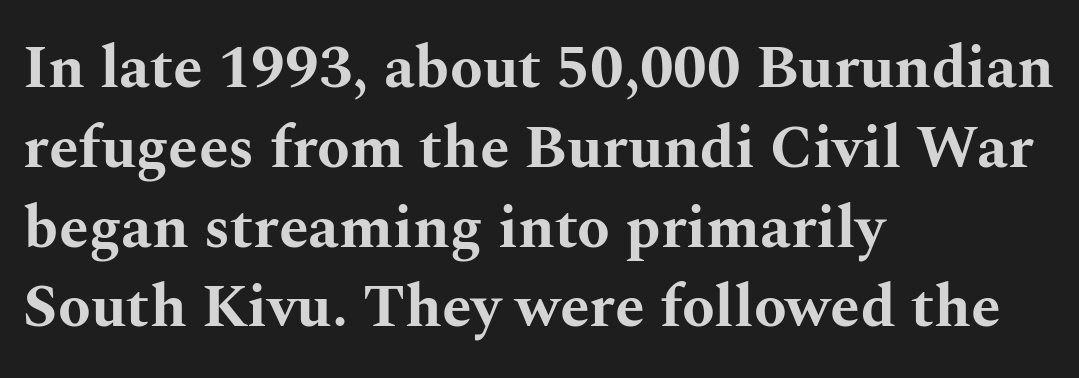
The image shows 60 px bold, wide serif type, upright; set left-aligned, normal line spacing (1.33x), normal letter spacing, not underlined; medium stroke contrast and a medium x-height.
